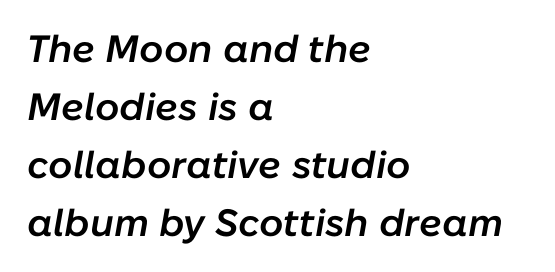
Q: Is the text bold? A: Semi-bold.
Q: Is the text italic (slanted)? A: Yes, it leans right by about 10 degrees.
Q: Is the text underlined? A: No.
Q: How is the paragraph aligned? A: Left-aligned.
Q: Is the spacing between letters normal or unusually wide? A: Normal.
Q: Is the spacing between lines tight, normal or loose? A: Normal.
Q: Width (condensed, normal, or wide)? A: Normal.
Q: Stroke contrast? A: Low.
Q: x-height? A: Medium.
Q: Monospaced? A: No.
